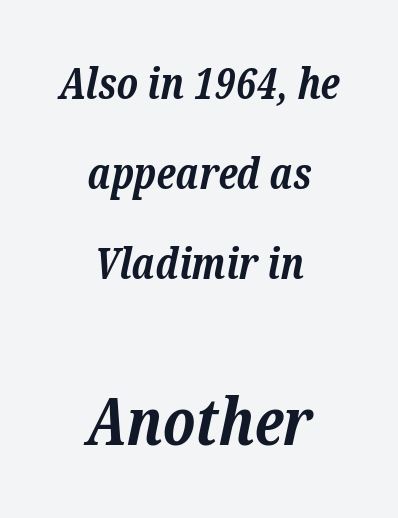
Q: Is the text bold? A: Yes.
Q: Is the text italic (slanted)? A: Yes, it leans right by about 12 degrees.
Q: Is the typeface a serif or a sans-serif typeface? A: Serif.
Q: Is the text underlined? A: No.
Q: How is the paragraph aligned? A: Centered.
Q: Is the spacing between letters normal or unusually wide? A: Normal.
Q: Is the spacing between lines tight, normal or loose? A: Loose.
Q: Which block of text is set in a larger size, the first (top) or the second (bottom)? A: The second (bottom) one.
Q: Width (condensed, normal, or wide)? A: Normal.
Q: Stroke contrast? A: Low.
Q: x-height? A: Medium.
Q: Monospaced? A: No.
